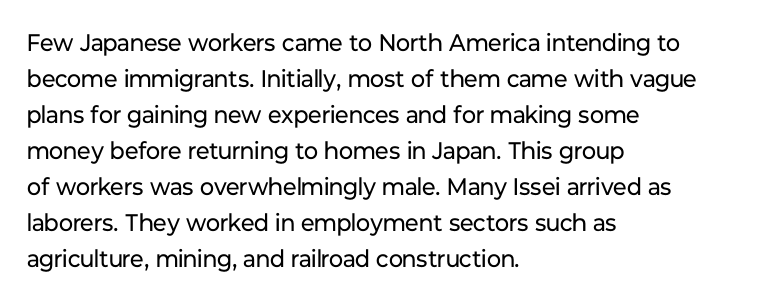
Q: Is the text bold? A: No.
Q: Is the text italic (slanted)? A: No, it is upright.
Q: Is the text underlined? A: No.
Q: How is the paragraph aligned? A: Left-aligned.
Q: Is the spacing between letters normal or unusually wide? A: Normal.
Q: Is the spacing between lines tight, normal or loose? A: Normal.
